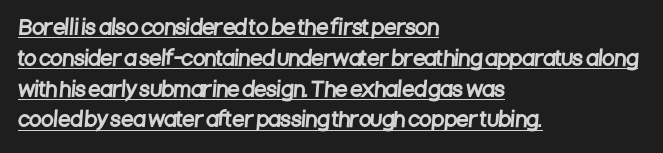
Short and long lines alike share a common starting point at left. The sample's only ornament is a line tracing under the words. The rows are spaced the way most documents space them. Compared with typical body copy, the letter spacing here is the same.
